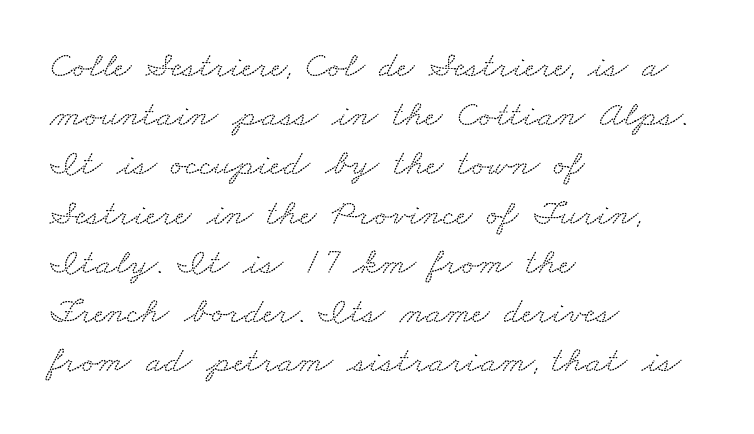
The image shows 37 px wide serif type; set left-aligned, normal line spacing (1.33x), normal letter spacing, not underlined; low stroke contrast and a small x-height.
